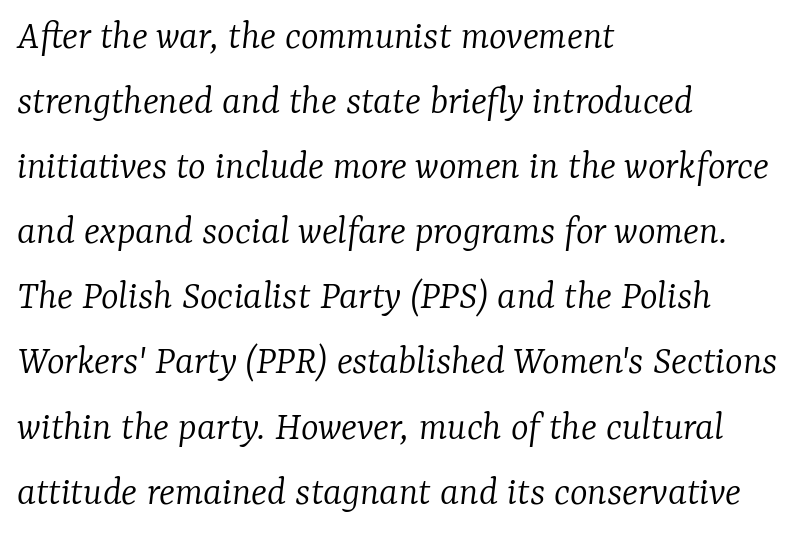
Q: Is the text bold? A: No.
Q: Is the text italic (slanted)? A: Yes, it leans right by about 7 degrees.
Q: Is the typeface a serif or a sans-serif typeface? A: Serif.
Q: Is the text underlined? A: No.
Q: How is the paragraph aligned? A: Left-aligned.
Q: Is the spacing between letters normal or unusually wide? A: Normal.
Q: Is the spacing between lines tight, normal or loose? A: Normal.
Q: Width (condensed, normal, or wide)? A: Normal.
Q: Stroke contrast? A: Low.
Q: x-height? A: Medium.
Q: Monospaced? A: No.
